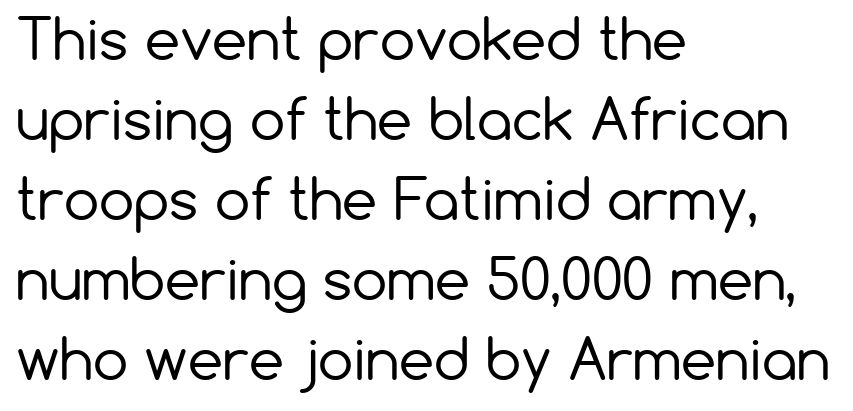
Q: Is the text bold? A: No.
Q: Is the text italic (slanted)? A: No, it is upright.
Q: Is the typeface a serif or a sans-serif typeface? A: Sans-serif.
Q: Is the text underlined? A: No.
Q: How is the paragraph aligned? A: Left-aligned.
Q: Is the spacing between letters normal or unusually wide? A: Normal.
Q: Is the spacing between lines tight, normal or loose? A: Normal.
Q: Width (condensed, normal, or wide)? A: Normal.
Q: Stroke contrast? A: Low.
Q: x-height? A: Medium.
Q: Monospaced? A: No.
